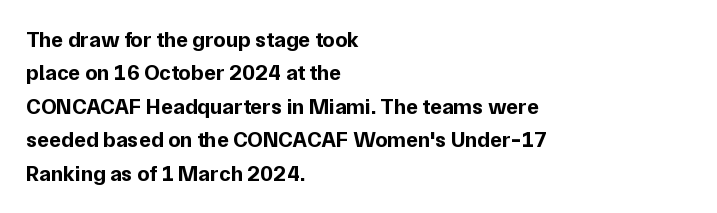
{"italic": "no", "bold": "yes", "underline": "no", "align": "left", "line_spacing": "normal", "line_spacing_ratio": 1.52, "letter_spacing": "normal", "letter_spacing_em": 0.0, "glyph_px": 22}
